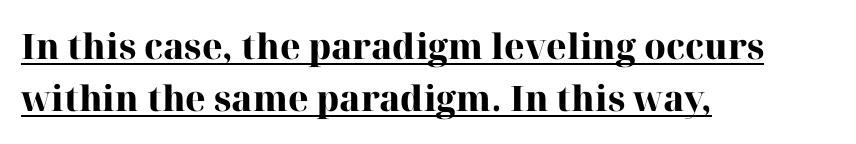
The image shows 35 px heavy serif type, upright; set left-aligned, normal line spacing (1.49x), normal letter spacing, underlined; high stroke contrast and a medium x-height.
